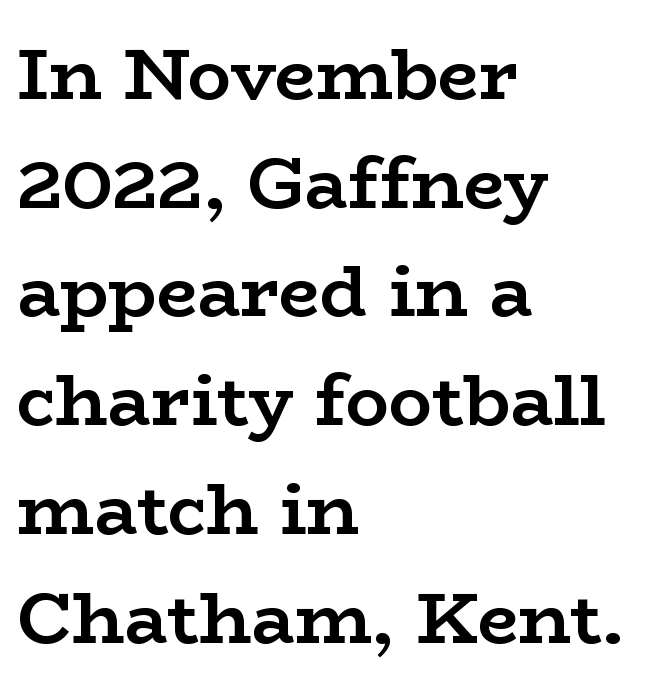
The image shows 72 px semibold, wide serif type, upright; set left-aligned, normal line spacing (1.51x), normal letter spacing, not underlined; low stroke contrast and a medium x-height.
